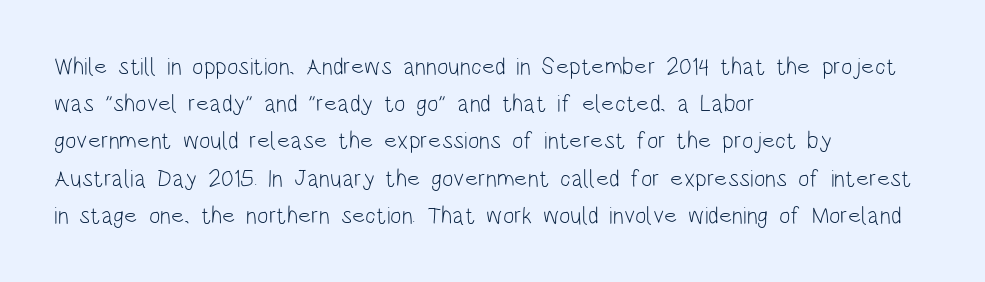
Ordinary non-slanted type is in use. This sample uses plain, unmodified letter spacing. Has an underline been added? It has not. The designer left line spacing at the default. The cut favours lightness, reaching ordinary text weight at its darkest. Layout note: lines flush left.
